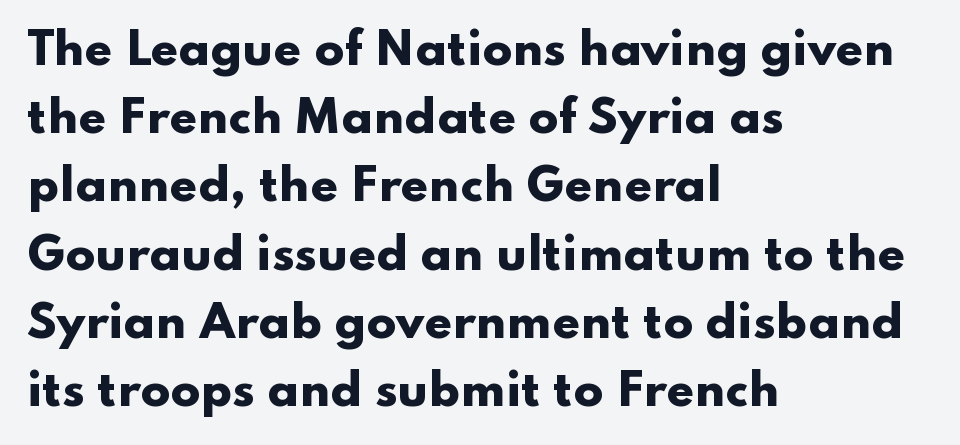
{"serif": "no", "italic": "no", "bold": "yes", "weight": "heavy", "width": "wide", "stroke_contrast": "low", "x_height": "small", "monospaced": "no", "underline": "no", "align": "left", "line_spacing": "normal", "line_spacing_ratio": 1.55, "letter_spacing": "normal", "letter_spacing_em": 0.0, "glyph_px": 44}
